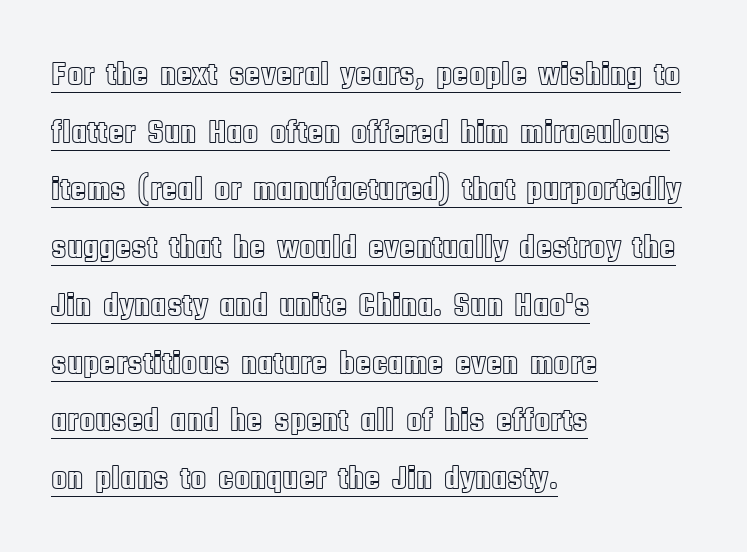
The image shows 33 px condensed type, upright; set left-aligned, line spacing 1.75x, normal letter spacing, underlined; a large x-height.
